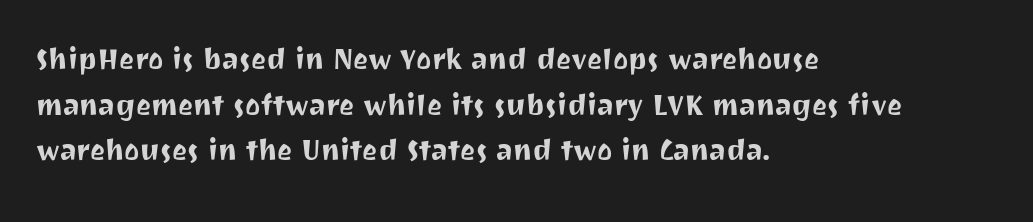
The image shows 36 px sans-serif type, upright; set left-aligned, normal line spacing (1.27x), normal letter spacing, not underlined; medium stroke contrast and a medium x-height.
